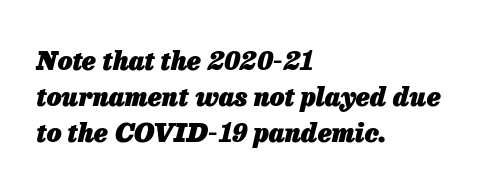
Vertical spacing — default. Line beginnings align vertically; line endings do not. Letter spacing: default. Lines of text with bare space underneath.
